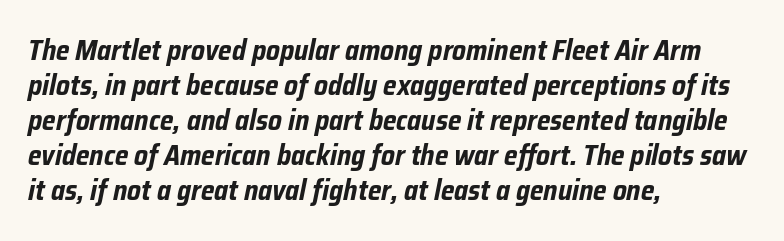
Type without underlining. The rendering uses natural spacing where letterforms have individual widths. Pretty heavy lettering here — definitely bold. Each word holds together tightly as a unit, with standard inter-letter gaps. It's the slanting kind of type. What's the leading like? Ordinary, nothing unusual.
